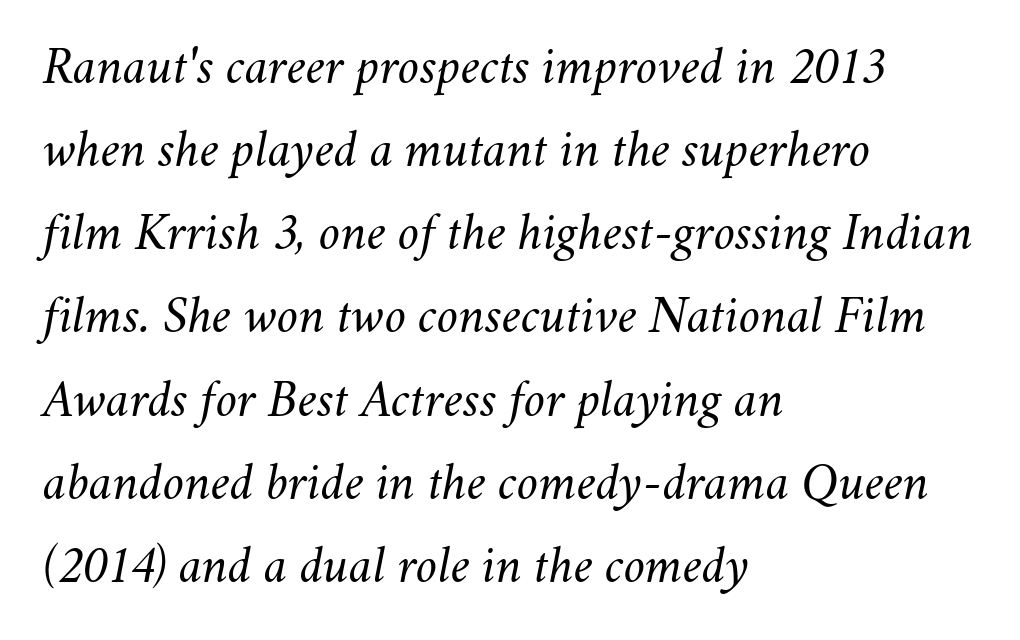
Q: Is the text bold? A: No.
Q: Is the text italic (slanted)? A: Yes, it leans right by about 11 degrees.
Q: Is the text underlined? A: No.
Q: How is the paragraph aligned? A: Left-aligned.
Q: Is the spacing between letters normal or unusually wide? A: Normal.
Q: Is the spacing between lines tight, normal or loose? A: Normal.
Q: Width (condensed, normal, or wide)? A: Normal.
Q: Stroke contrast? A: Medium.
Q: x-height? A: Small.
Q: Monospaced? A: No.
